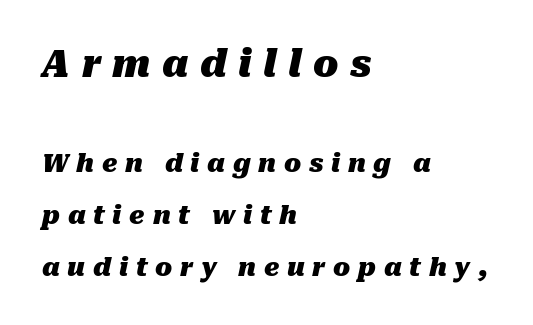
The image shows 37 px heavy type, italic (leaning right); set left-aligned, loose line spacing (2.07x), unusually wide letter spacing (+0.31 em), not underlined; the first (top) block is 1.48x larger; medium stroke contrast and a medium x-height.
